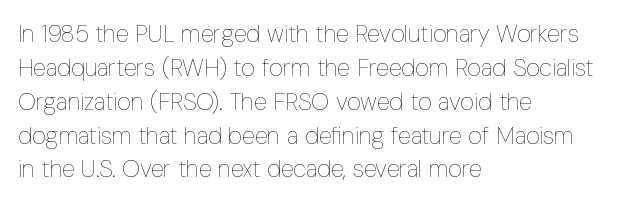
Q: Is the text bold? A: No.
Q: Is the text italic (slanted)? A: No, it is upright.
Q: Is the text underlined? A: No.
Q: How is the paragraph aligned? A: Left-aligned.
Q: Is the spacing between letters normal or unusually wide? A: Normal.
Q: Is the spacing between lines tight, normal or loose? A: Normal.
